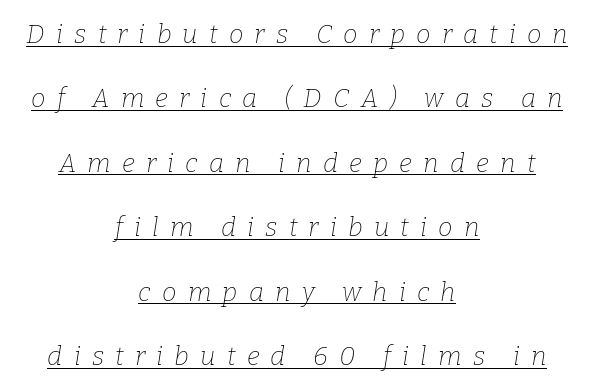
{"italic": "yes", "lean": "right", "slant_degrees": 9, "bold": "no", "underline": "yes", "align": "center", "line_spacing": "loose", "line_spacing_ratio": 2.48, "letter_spacing": "wide", "letter_spacing_em": 0.43, "glyph_px": 26}
